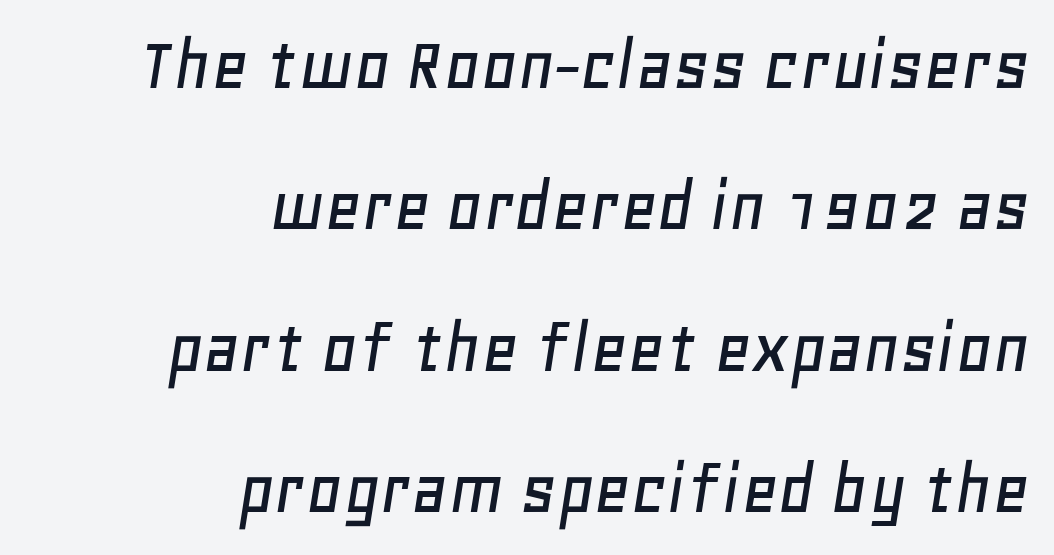
{"italic": "yes", "lean": "right", "slant_degrees": 11, "width": "normal", "stroke_contrast": "low", "x_height": "large", "monospaced": "no", "underline": "no", "align": "right", "line_spacing_ratio": 1.79, "letter_spacing": "normal", "letter_spacing_em": 0.0, "glyph_px": 79}
